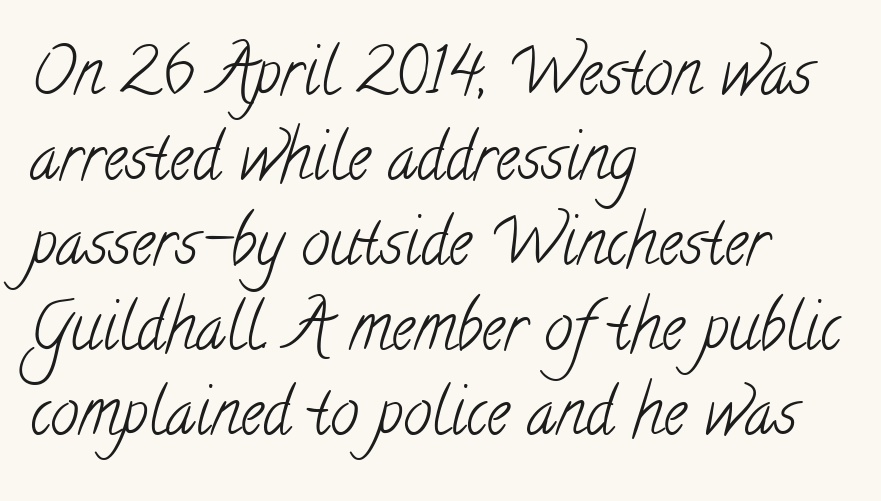
The image shows 64 px light, condensed serif type; set left-aligned, normal line spacing (1.33x), normal letter spacing, not underlined; low stroke contrast and a small x-height.
